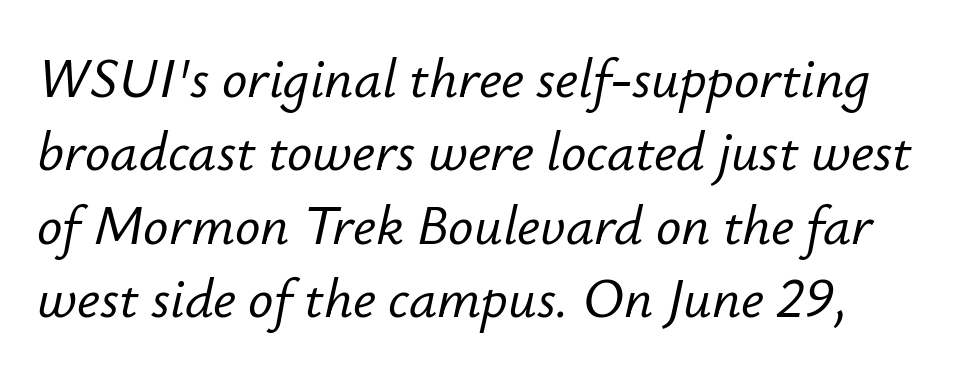
The passage shown stacks its lines at a standard gap. The lettering tilts uniformly, giving the passage an italic look. Looks like regular typesetting: each glyph gets only the width it needs. A clean baseline with only descenders dipping below it.
